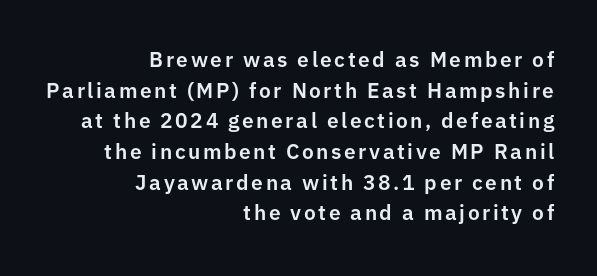
Q: Is the text italic (slanted)? A: No, it is upright.
Q: Is the text underlined? A: No.
Q: How is the paragraph aligned? A: Right-aligned.
Q: Is the spacing between lines tight, normal or loose? A: Normal.
